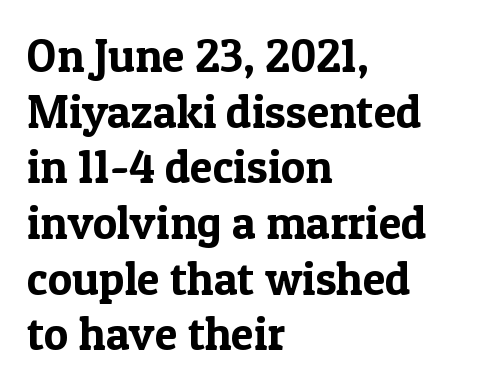
The paragraph shown leans on its left margin. The face used here is proportionally spaced, like ordinary book or web type. Notice how the stems are strictly vertical — no italics here. Nobody touched the tracking dial on this one.
